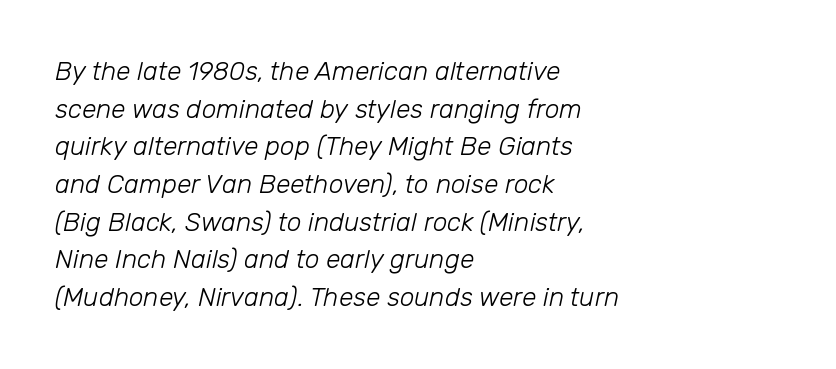
Regular leading. Notice how the passage keeps a crisp vertical edge on the left only. Stems here are at most as thick as an everyday book face. The whole block is typeset with a tilt. Rule under the text: the space is simply empty. The gaps between neighbouring characters are ordinary and unremarkable.
